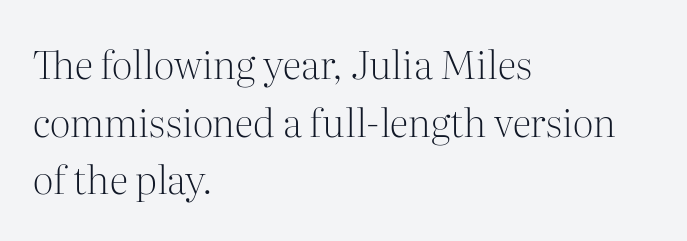
{"serif": "yes", "italic": "no", "bold": "no", "weight": "light", "width": "normal", "stroke_contrast": "medium", "x_height": "medium", "monospaced": "no", "underline": "no", "align": "left", "line_spacing": "normal", "line_spacing_ratio": 1.48, "letter_spacing": "normal", "letter_spacing_em": 0.0, "glyph_px": 39}
